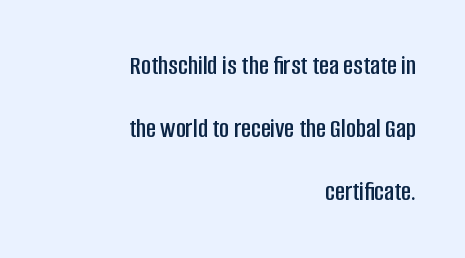
The image shows 27 px text type, upright; set right-aligned, loose line spacing (2.33x), normal letter spacing, not underlined.
